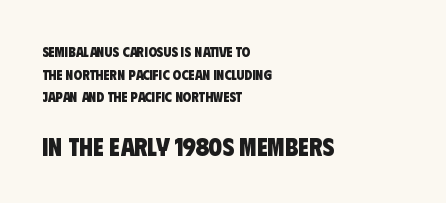
The image shows 25 px bold type; set left-aligned, normal line spacing (1.61x), normal letter spacing, not underlined; the second (bottom) block is 1.79x larger.
